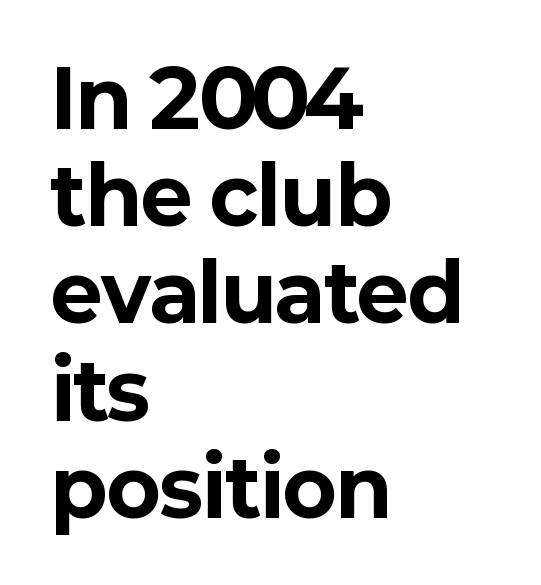
{"serif": "no", "italic": "no", "bold": "yes", "weight": "bold", "width": "normal", "stroke_contrast": "low", "x_height": "medium", "monospaced": "no", "underline": "no", "align": "left", "line_spacing_ratio": 1.23, "letter_spacing": "normal", "letter_spacing_em": 0.0, "glyph_px": 79}
